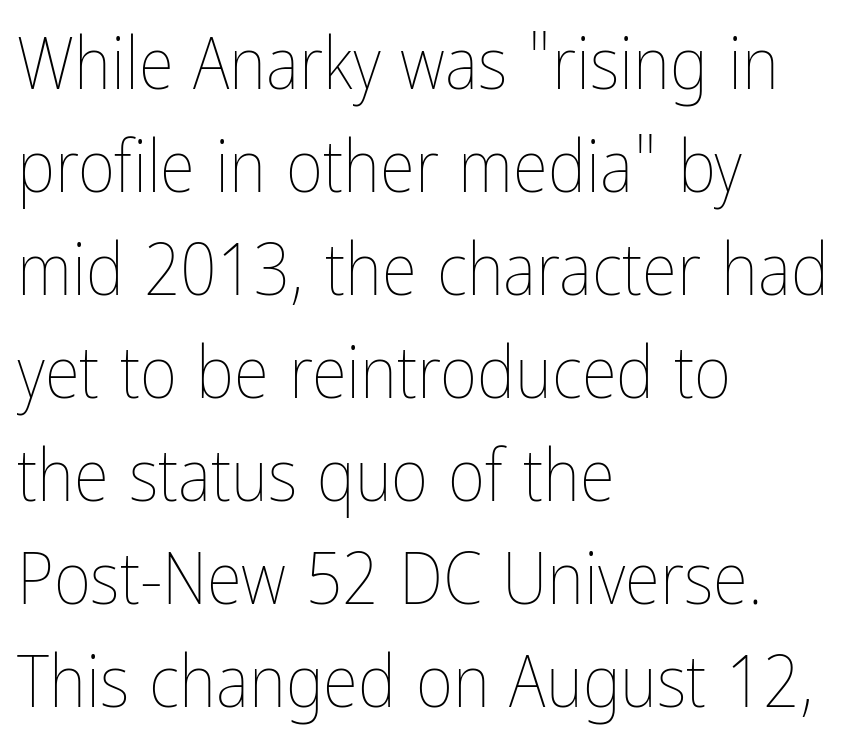
{"italic": "no", "bold": "no", "weight": "thin", "width": "condensed", "stroke_contrast": "low", "x_height": "medium", "monospaced": "no", "underline": "no", "align": "left", "line_spacing": "normal", "line_spacing_ratio": 1.43, "letter_spacing": "normal", "letter_spacing_em": 0.0, "glyph_px": 72}
